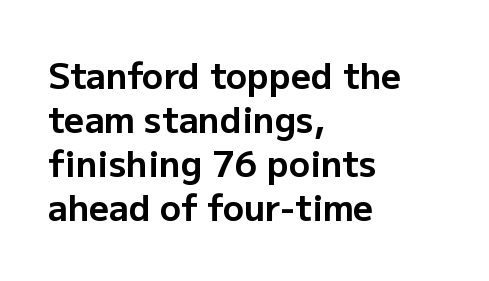
The image shows 35 px bold sans-serif type, upright; set left-aligned, normal line spacing (1.26x), normal letter spacing, not underlined; low stroke contrast and a medium x-height.
